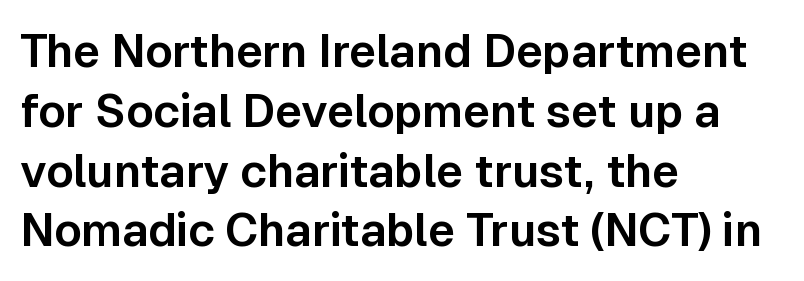
Q: Is the text italic (slanted)? A: No, it is upright.
Q: Is the typeface a serif or a sans-serif typeface? A: Sans-serif.
Q: Is the text underlined? A: No.
Q: How is the paragraph aligned? A: Left-aligned.
Q: Is the spacing between letters normal or unusually wide? A: Normal.
Q: Is the spacing between lines tight, normal or loose? A: Normal.
Q: Width (condensed, normal, or wide)? A: Normal.
Q: Stroke contrast? A: Low.
Q: x-height? A: Medium.
Q: Monospaced? A: No.
